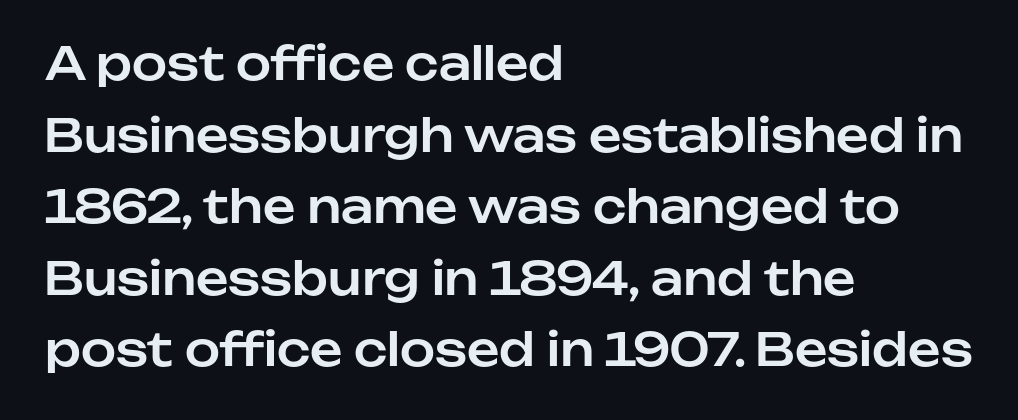
Compared with typical body copy, the letter spacing here is the same. Posture: upright roman. What kind of face is this? One without serifs — a sans. Regular leading. Caption: multi-line text, flush left, ragged right. Nobody drew a line under any word here.
